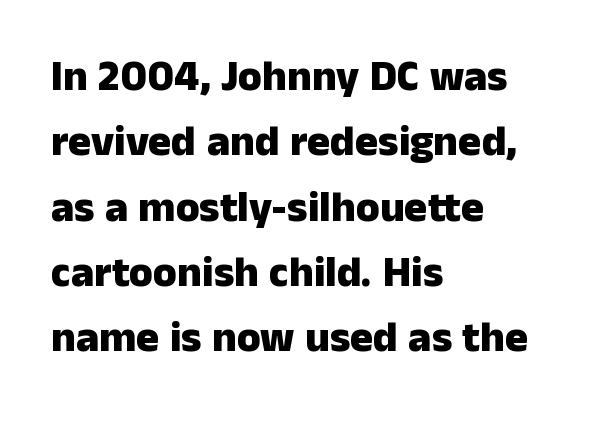
Q: Is the text bold? A: Yes.
Q: Is the text italic (slanted)? A: No, it is upright.
Q: Is the typeface a serif or a sans-serif typeface? A: Sans-serif.
Q: Is the text underlined? A: No.
Q: How is the paragraph aligned? A: Left-aligned.
Q: Is the spacing between letters normal or unusually wide? A: Normal.
Q: Is the spacing between lines tight, normal or loose? A: Normal.
Q: Width (condensed, normal, or wide)? A: Normal.
Q: Stroke contrast? A: Low.
Q: x-height? A: Medium.
Q: Monospaced? A: No.
